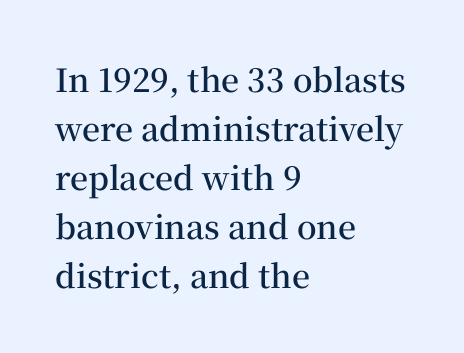
{"serif": "yes", "italic": "no", "bold": "semi", "weight": "semibold", "width": "normal", "stroke_contrast": "medium", "x_height": "medium", "monospaced": "no", "underline": "no", "align": "left", "line_spacing": "normal", "line_spacing_ratio": 1.53, "letter_spacing": "normal", "letter_spacing_em": 0.0, "glyph_px": 32}
